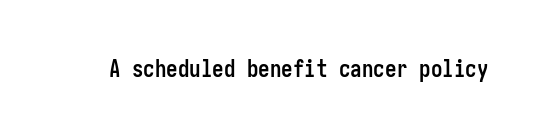
Notice how thick the strokes are: this is what a full bold looks like. In terms of letterspacing, this is plain default setting. The specimen omits any rule beneath the text block's lines. The lettering stays uniformly vertical, giving the passage a roman look.
